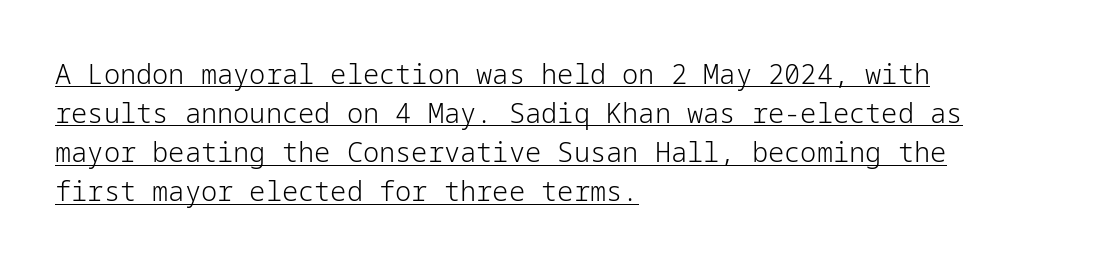
{"italic": "no", "bold": "no", "underline": "yes", "align": "left", "line_spacing": "normal", "line_spacing_ratio": 1.45, "letter_spacing": "normal", "letter_spacing_em": 0.0, "glyph_px": 27}
